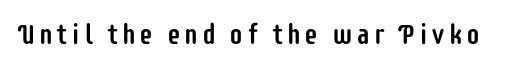
The image shows 28 px condensed sans-serif type, upright; set not underlined; low stroke contrast and a large x-height.
